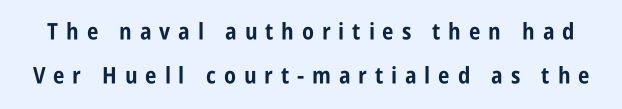
The lines are spread far apart with generous leading. Underlining? Definitely not there. How are the letters spaced? Widely, with obvious added tracking. You can tell it's not italic because the verticals are truly vertical. Thick stems and heavy bowls — unmistakably bold.
